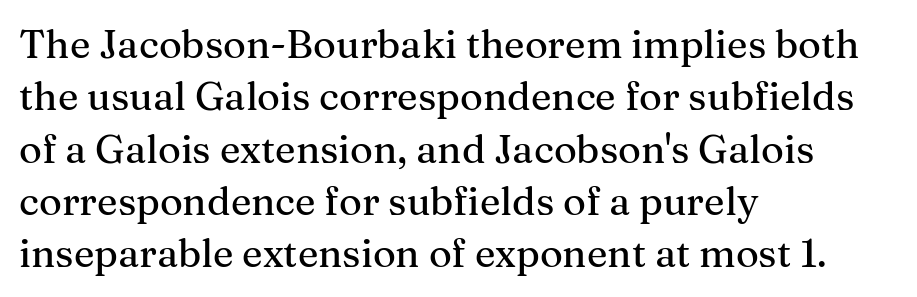
A typesetter would call this leading conventional body-copy spacing. Varying glyph widths throughout — classic text-font behaviour. Do the letters lean? They stand straight. In terms of letterspacing, this is plain default setting. Line beginnings align vertically; line endings do not.
